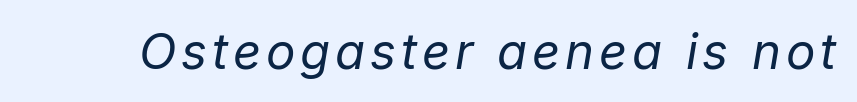
The image shows 49 px regular-weight type, italic (leaning right); set not underlined; low stroke contrast and a medium x-height.
